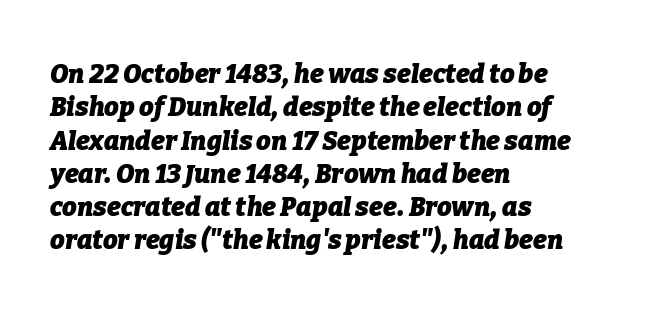
The image shows 26 px bold type, italic (leaning right); set left-aligned, normal line spacing (1.28x), normal letter spacing, not underlined.
